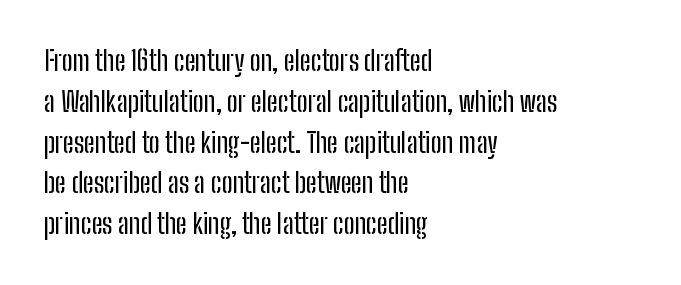
The typography opts for an upright posture over an oblique one. Descenders hang freely into open space. The rag falls on the right side of this text block. No extra tracking has been applied to these lines. Does the leading feel generous? No, just average.
